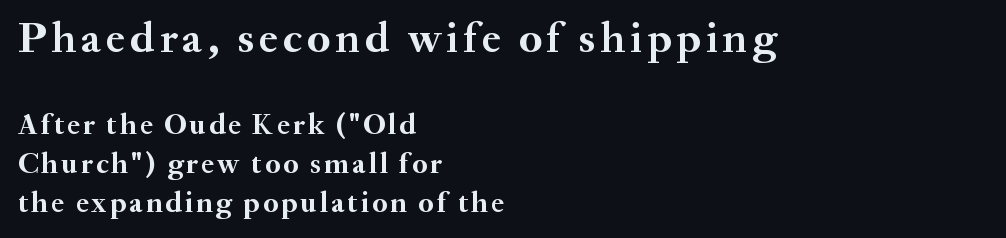
The compositor pushed each line to the left boundary. The space beneath each line is pristine and unruled. This is roman type, the default non-slanted kind. The letters advance in unequal steps, a hallmark of proportional type. Notice how thick the strokes are: this is what a full bold looks like.
